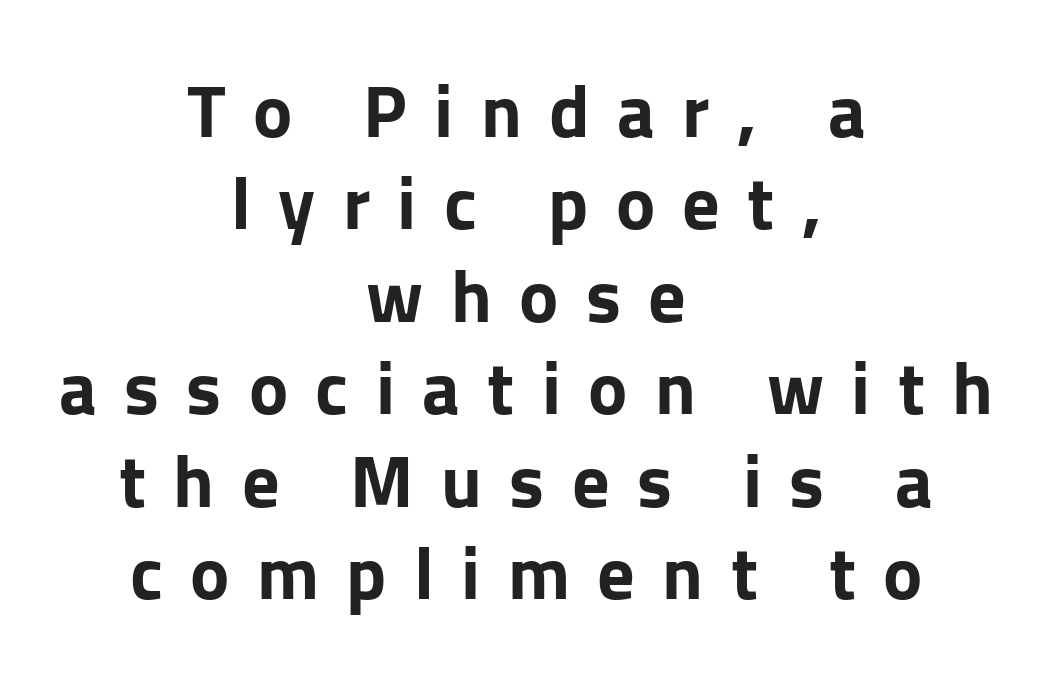
Q: Is the text bold? A: Yes.
Q: Is the text italic (slanted)? A: No, it is upright.
Q: Is the typeface a serif or a sans-serif typeface? A: Sans-serif.
Q: Is the text underlined? A: No.
Q: How is the paragraph aligned? A: Centered.
Q: Is the spacing between letters normal or unusually wide? A: Unusually wide.
Q: Is the spacing between lines tight, normal or loose? A: Normal.
Q: Width (condensed, normal, or wide)? A: Normal.
Q: Stroke contrast? A: Low.
Q: x-height? A: Medium.
Q: Monospaced? A: No.
